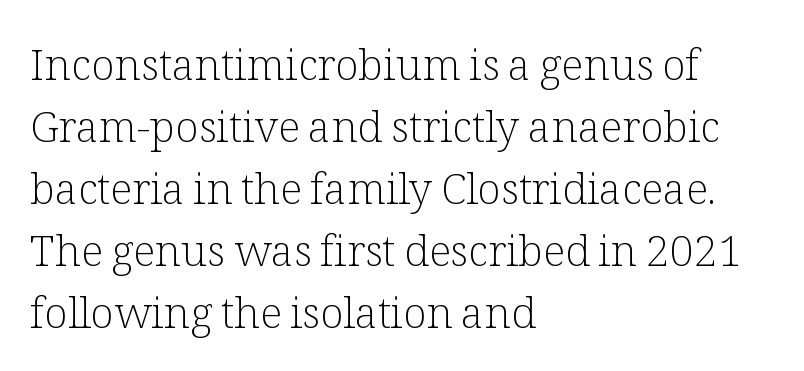
Q: Is the text bold? A: No.
Q: Is the text italic (slanted)? A: No, it is upright.
Q: Is the typeface a serif or a sans-serif typeface? A: Serif.
Q: Is the text underlined? A: No.
Q: How is the paragraph aligned? A: Left-aligned.
Q: Is the spacing between letters normal or unusually wide? A: Normal.
Q: Is the spacing between lines tight, normal or loose? A: Normal.
Q: Width (condensed, normal, or wide)? A: Normal.
Q: Stroke contrast? A: Low.
Q: x-height? A: Medium.
Q: Monospaced? A: No.
